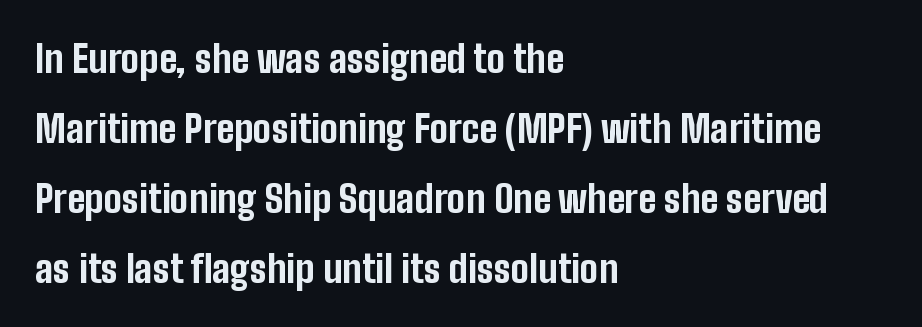
The image shows 38 px bold, condensed sans-serif type, upright; set left-aligned, line spacing 1.84x, normal letter spacing, not underlined; low stroke contrast and a medium x-height.
